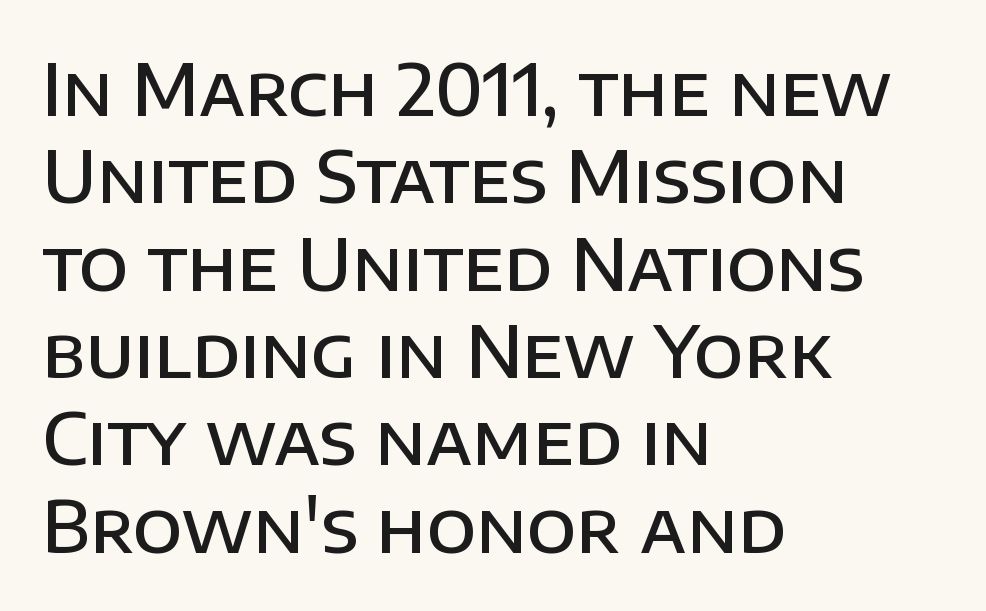
{"serif": "no", "italic": "no", "bold": "semi", "weight": "semibold", "width": "normal", "stroke_contrast": "low", "x_height": "large", "monospaced": "no", "underline": "no", "align": "left", "line_spacing_ratio": 1.23, "letter_spacing": "normal", "letter_spacing_em": 0.0, "glyph_px": 71}
